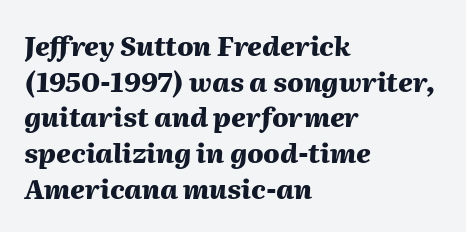
The image shows 27 px bold type, italic (leaning right); set left-aligned, normal line spacing (1.32x), normal letter spacing, not underlined.
